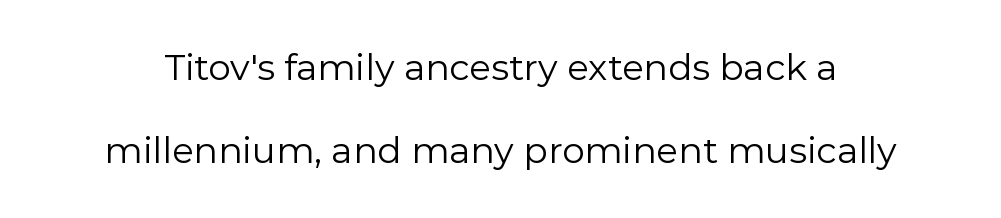
Q: Is the text bold? A: No.
Q: Is the text italic (slanted)? A: No, it is upright.
Q: Is the typeface a serif or a sans-serif typeface? A: Sans-serif.
Q: Is the text underlined? A: No.
Q: Is the spacing between letters normal or unusually wide? A: Normal.
Q: Is the spacing between lines tight, normal or loose? A: Loose.
Q: Width (condensed, normal, or wide)? A: Normal.
Q: Stroke contrast? A: Low.
Q: x-height? A: Medium.
Q: Monospaced? A: No.
